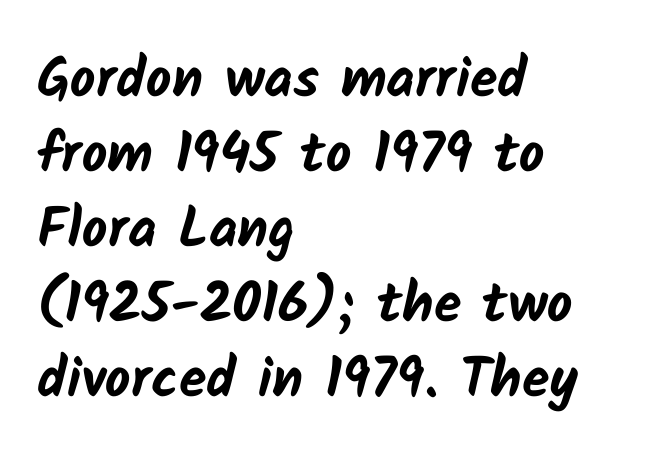
Q: Is the text bold? A: Yes.
Q: Is the typeface a serif or a sans-serif typeface? A: Sans-serif.
Q: Is the text underlined? A: No.
Q: How is the paragraph aligned? A: Left-aligned.
Q: Is the spacing between letters normal or unusually wide? A: Normal.
Q: Is the spacing between lines tight, normal or loose? A: Normal.
Q: Width (condensed, normal, or wide)? A: Normal.
Q: Stroke contrast? A: Low.
Q: x-height? A: Medium.
Q: Monospaced? A: No.
